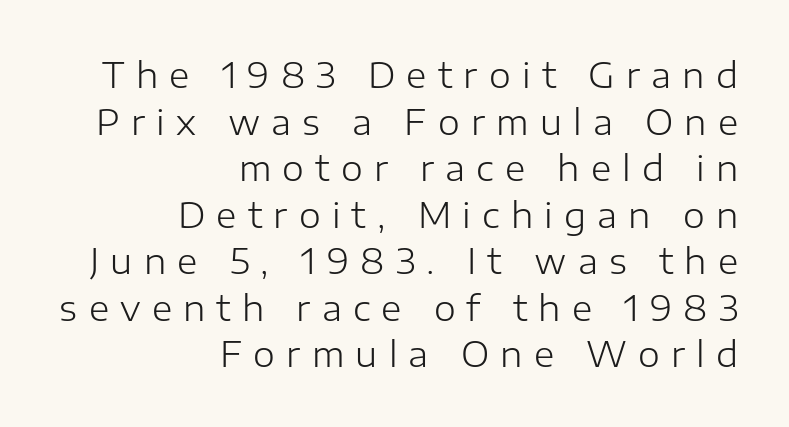
The image shows 35 px light sans-serif type, upright; set right-aligned, normal line spacing (1.33x), unusually wide letter spacing (+0.32 em), not underlined; low stroke contrast and a medium x-height.
